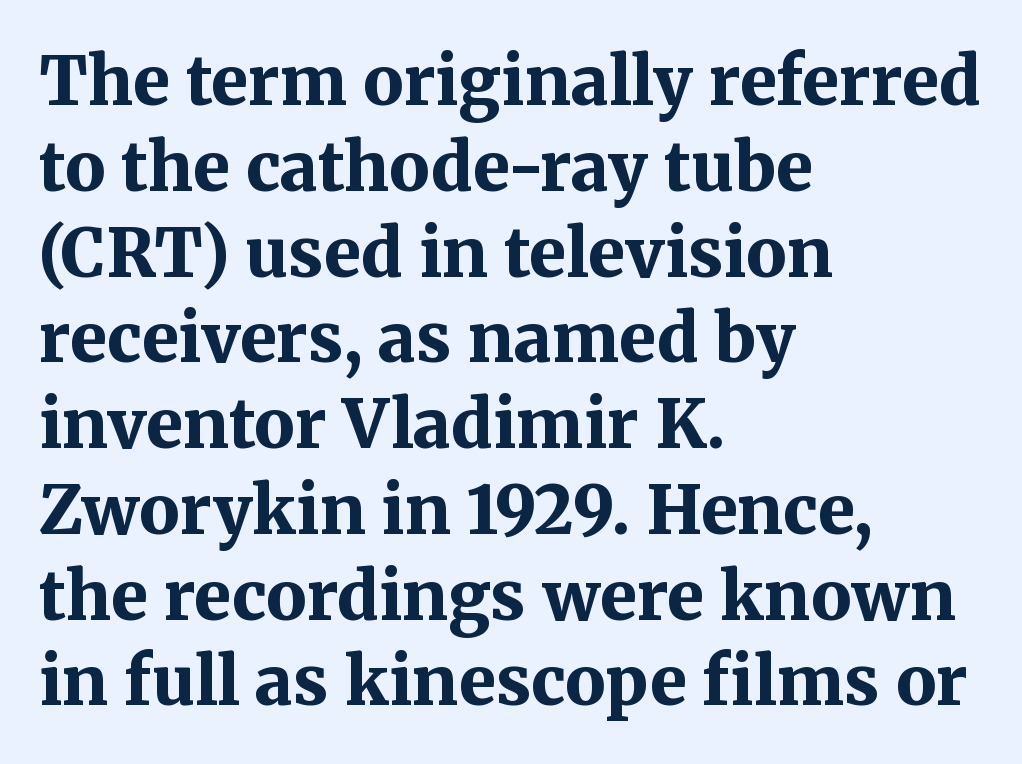
Q: Is the text bold? A: Yes.
Q: Is the text italic (slanted)? A: No, it is upright.
Q: Is the typeface a serif or a sans-serif typeface? A: Serif.
Q: Is the text underlined? A: No.
Q: How is the paragraph aligned? A: Left-aligned.
Q: Is the spacing between letters normal or unusually wide? A: Normal.
Q: Is the spacing between lines tight, normal or loose? A: Normal.
Q: Width (condensed, normal, or wide)? A: Normal.
Q: Stroke contrast? A: Medium.
Q: x-height? A: Medium.
Q: Monospaced? A: No.
